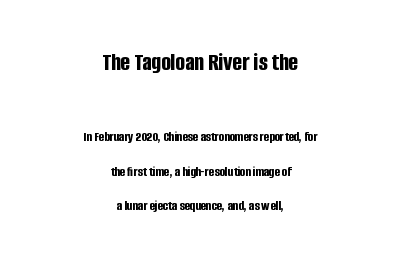
The image shows 25 px bold type, upright; set centered, loose line spacing (2.46x), normal letter spacing, not underlined; the first (top) block is 1.79x larger.
